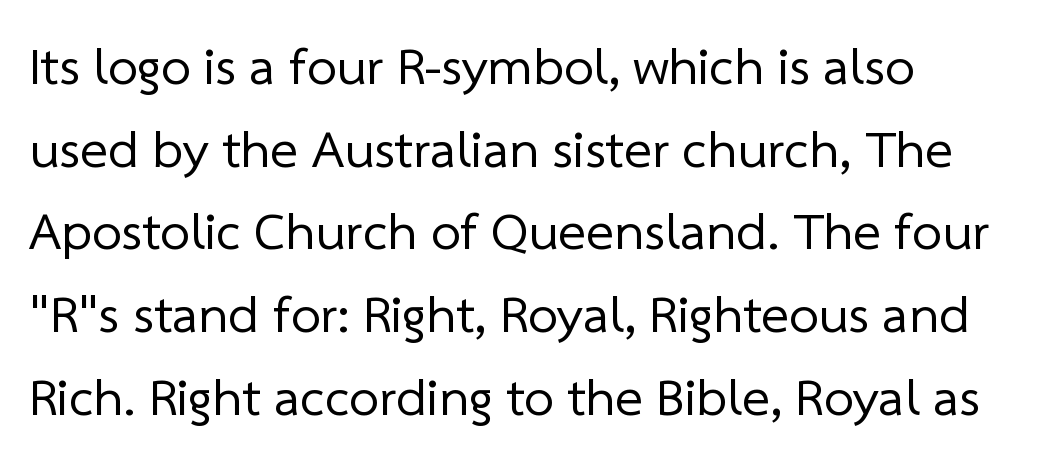
The area under the type is left untouched. Is this a sans? Yes — the strokes have no serifs. Each new line begins a customary step beneath the previous one. What stands out about the letter spacing? Nothing — it is the standard amount.
